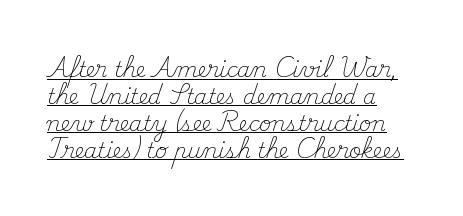
{"bold": "no", "underline": "yes", "align": "left", "line_spacing": "normal", "line_spacing_ratio": 1.28, "letter_spacing": "normal", "letter_spacing_em": 0.0, "glyph_px": 21}
